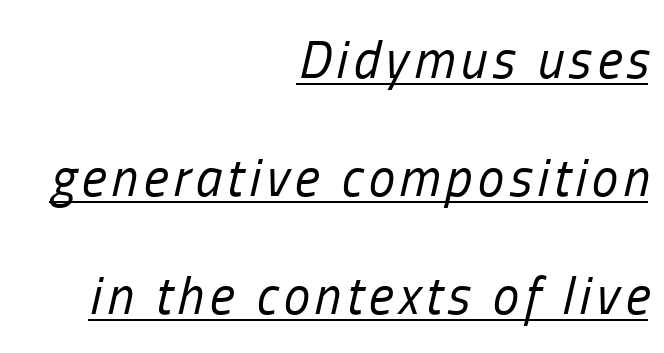
Character widths vary here, with narrow letters taking less room than wide ones. Posture: slanted. The letters look calm and open, with moderate or lighter stems. Beneath each row of characters lies a ruled line. The block of text is sparse from top to bottom, with ample space between rows. Caption: multi-line text, flush right, ragged left.
